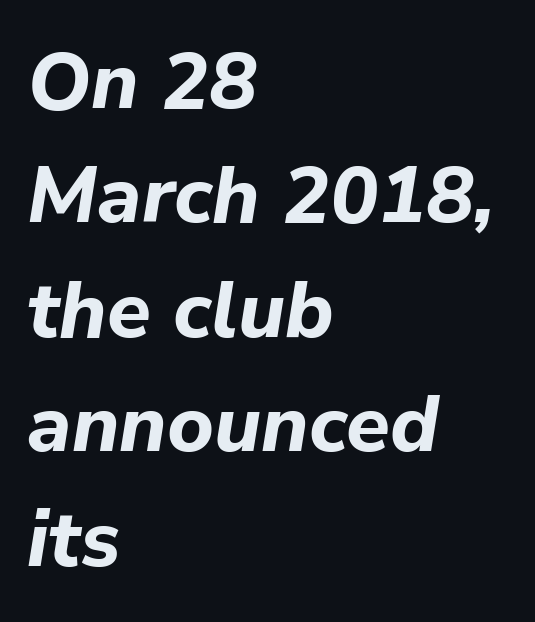
The text block is weighted toward the left margin, trailing off unevenly rightward. A bare baseline throughout the passage. Heavy-handed strokes throughout: this text is bold. Default kerning and tracking; the words read as compact shapes. Quick note: interline space is typical. A typesetter would mark this as italic.
